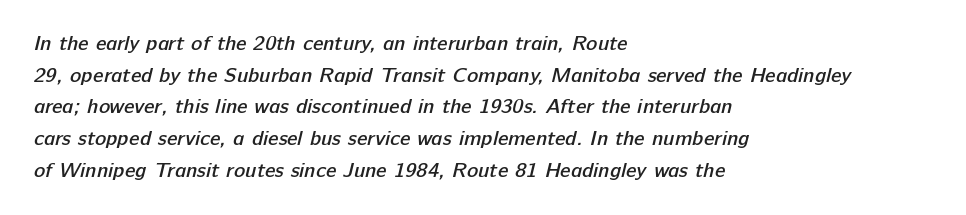
{"bold": "semi", "underline": "no", "align": "left", "line_spacing": "normal", "line_spacing_ratio": 1.51, "letter_spacing": "normal", "letter_spacing_em": 0.0, "glyph_px": 21}
